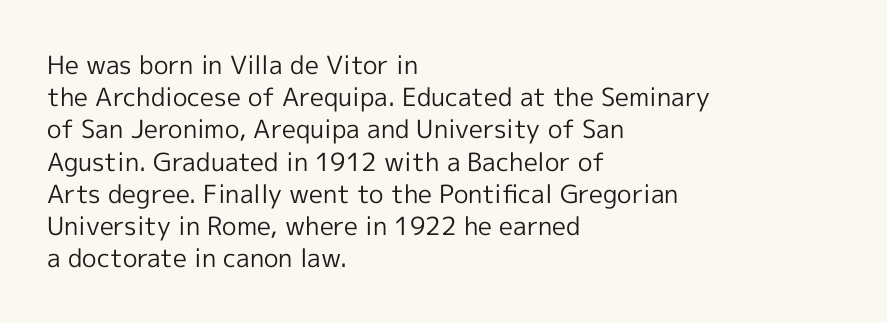
The image shows 25 px text type, upright; set left-aligned, normal line spacing (1.29x), normal letter spacing, not underlined.
